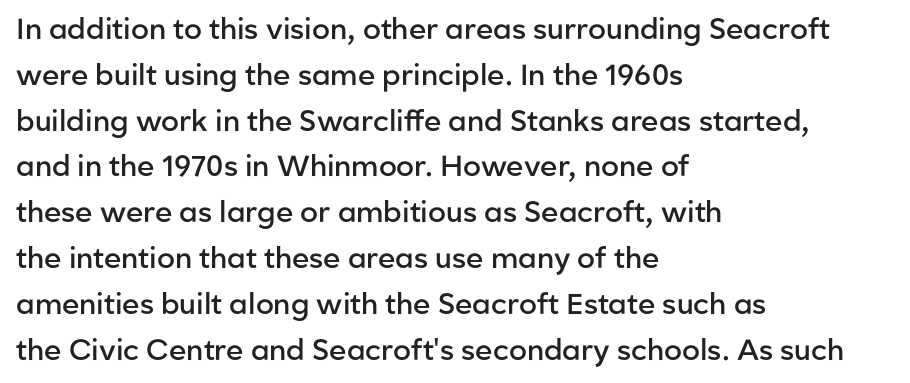
The image shows 29 px semibold sans-serif type, upright; set left-aligned, normal line spacing (1.58x), normal letter spacing, not underlined; low stroke contrast and a medium x-height.
